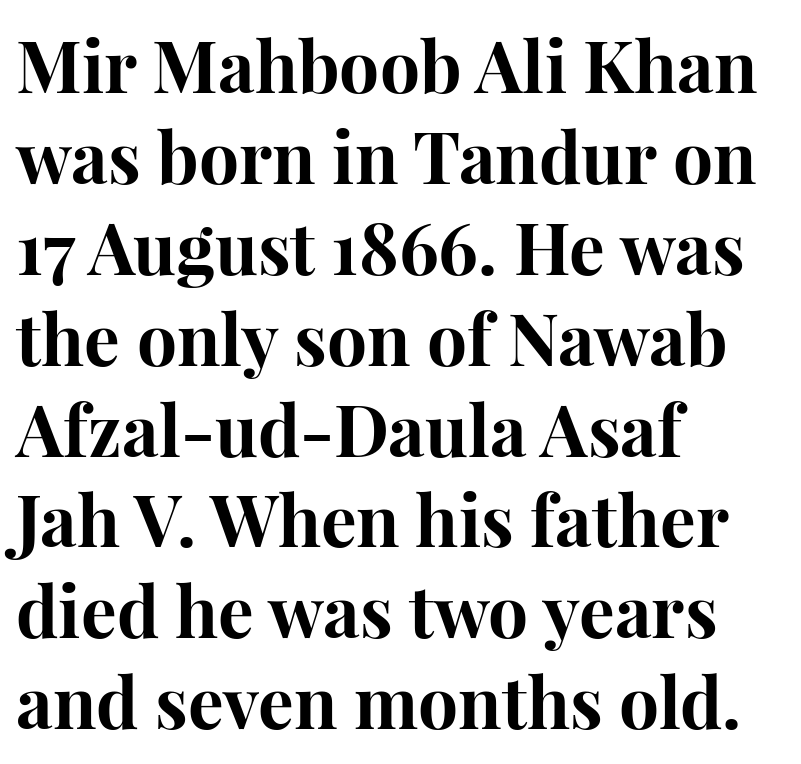
{"serif": "yes", "italic": "no", "bold": "yes", "weight": "bold", "width": "normal", "stroke_contrast": "high", "x_height": "medium", "monospaced": "no", "underline": "no", "align": "left", "line_spacing": "normal", "line_spacing_ratio": 1.28, "letter_spacing": "normal", "letter_spacing_em": 0.0, "glyph_px": 71}
